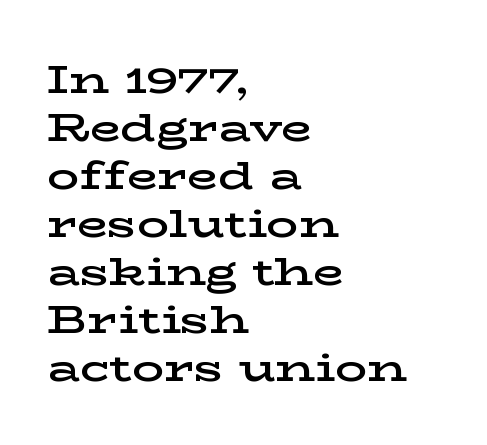
{"serif": "yes", "italic": "no", "bold": "semi", "weight": "semibold", "width": "wide", "stroke_contrast": "low", "x_height": "medium", "monospaced": "no", "underline": "no", "align": "left", "line_spacing_ratio": 1.2, "letter_spacing": "normal", "letter_spacing_em": 0.0, "glyph_px": 40}
